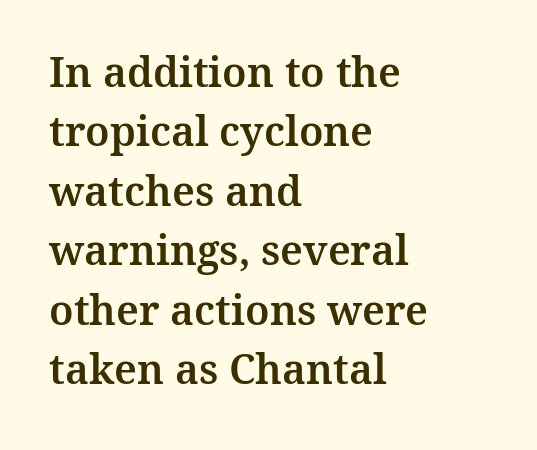
The passage shown is typed in a proportional face where columns would drift. Designer's note — italics off, roman on. Does the type have serifs? Yes, each stem ends in a small foot. The strip under each line holds only bare page. Standard letterfit; no display-style spreading of the glyphs.
